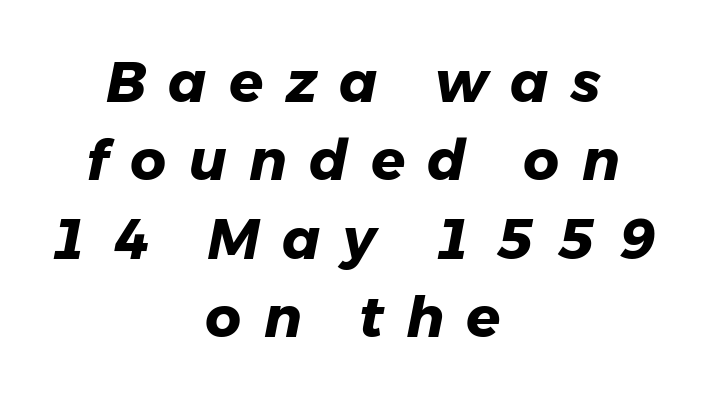
{"italic": "yes", "lean": "right", "slant_degrees": 11, "bold": "yes", "weight": "heavy", "width": "normal", "stroke_contrast": "low", "x_height": "medium", "monospaced": "no", "underline": "no", "align": "center", "line_spacing": "normal", "line_spacing_ratio": 1.4, "letter_spacing": "wide", "letter_spacing_em": 0.4, "glyph_px": 56}
